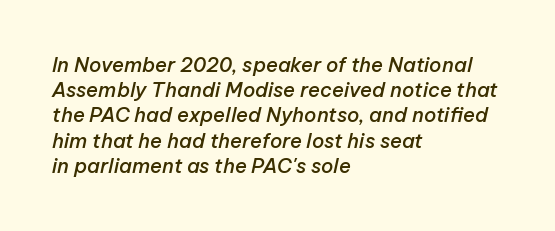
{"italic": "yes", "lean": "right", "slant_degrees": 12, "bold": "semi", "underline": "no", "align": "left", "line_spacing": "normal", "line_spacing_ratio": 1.26, "letter_spacing": "normal", "letter_spacing_em": 0.0, "glyph_px": 20}
